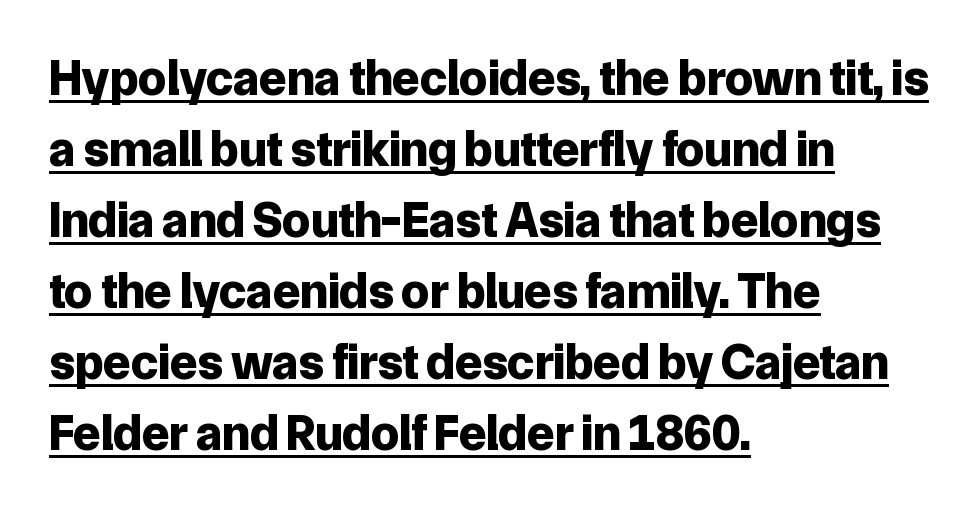
The image shows 50 px bold sans-serif type, upright; set left-aligned, normal line spacing (1.42x), normal letter spacing, underlined; low stroke contrast and a medium x-height.
